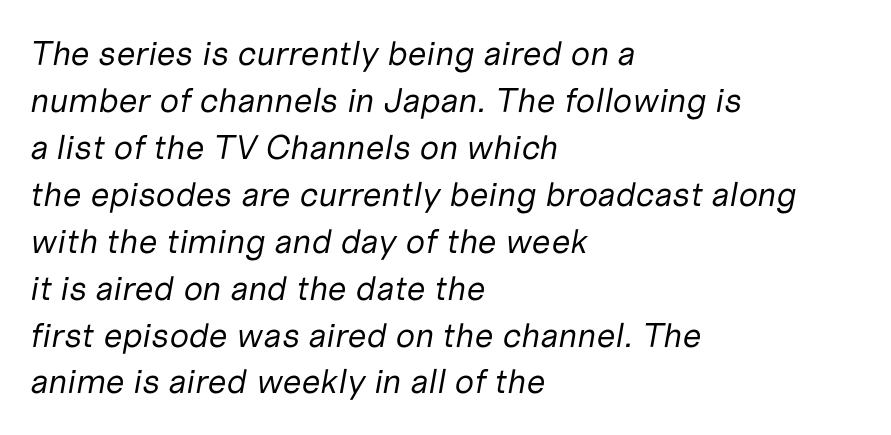
The passage is arranged the way most books set body copy — flush left. The passage shown has conventional tracking throughout. Quick note: interline space is typical. It's the slanting kind of type. A clean baseline with only descenders dipping below it. Is the type heavy? It reads as light-to-regular instead.
